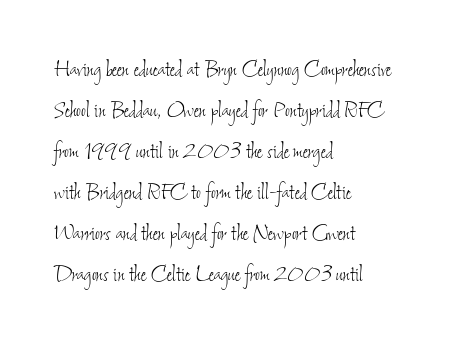
Q: Is the text bold? A: No.
Q: Is the text underlined? A: No.
Q: How is the paragraph aligned? A: Left-aligned.
Q: Is the spacing between letters normal or unusually wide? A: Normal.
Q: Is the spacing between lines tight, normal or loose? A: Normal.
